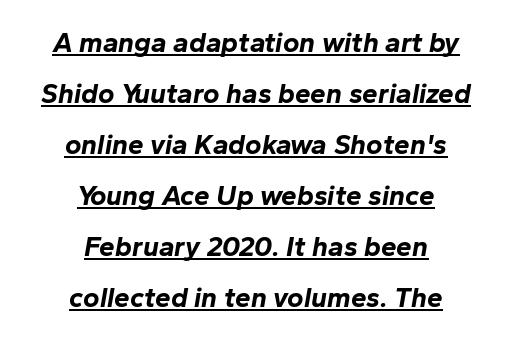
The image shows 28 px bold type, italic (leaning right); set centered, line spacing 1.82x, normal letter spacing, underlined; low stroke contrast and a medium x-height.
